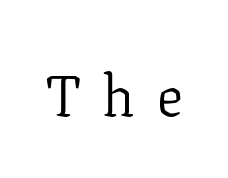
The image shows 58 px light serif type, upright; set unusually wide letter spacing (+0.38 em), not underlined; low stroke contrast and a medium x-height.
